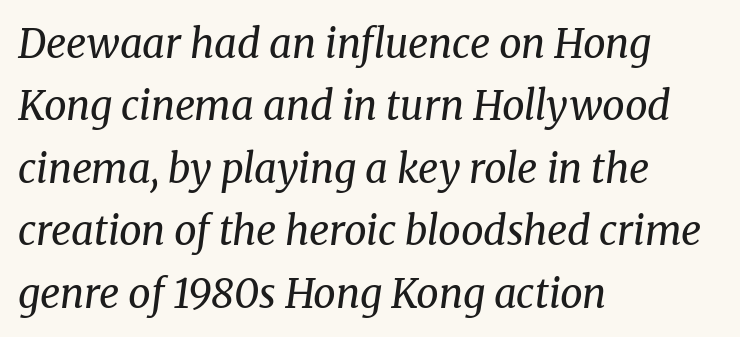
{"serif": "yes", "italic": "yes", "lean": "right", "slant_degrees": 8, "bold": "no", "weight": "regular", "width": "normal", "stroke_contrast": "medium", "x_height": "medium", "monospaced": "no", "underline": "no", "align": "left", "line_spacing": "normal", "line_spacing_ratio": 1.56, "letter_spacing": "normal", "letter_spacing_em": 0.0, "glyph_px": 40}
